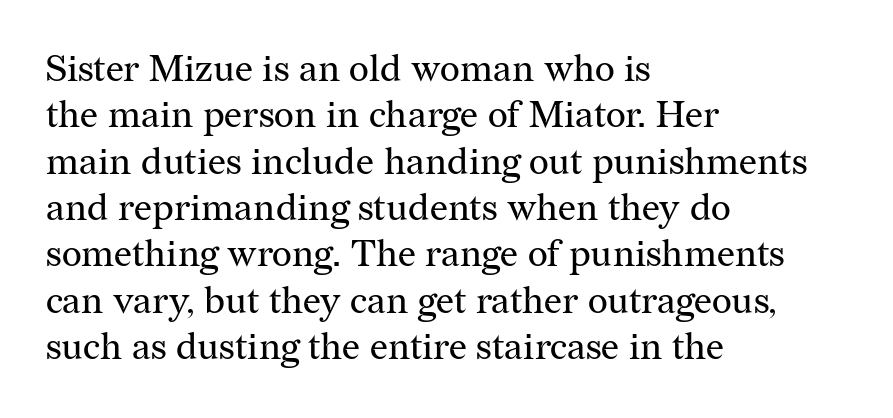
Q: Is the text bold? A: No.
Q: Is the text italic (slanted)? A: No, it is upright.
Q: Is the typeface a serif or a sans-serif typeface? A: Serif.
Q: Is the text underlined? A: No.
Q: How is the paragraph aligned? A: Left-aligned.
Q: Is the spacing between letters normal or unusually wide? A: Normal.
Q: Width (condensed, normal, or wide)? A: Normal.
Q: Stroke contrast? A: Medium.
Q: x-height? A: Medium.
Q: Monospaced? A: No.
